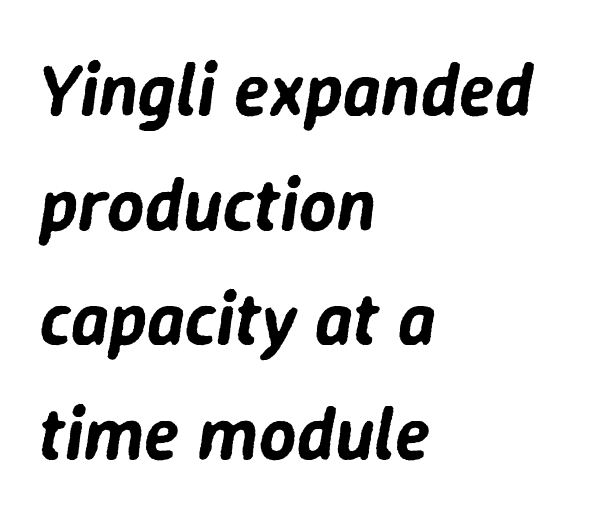
{"italic": "yes", "lean": "right", "slant_degrees": 9, "width": "normal", "stroke_contrast": "low", "x_height": "medium", "monospaced": "no", "underline": "no", "align": "left", "line_spacing": "normal", "line_spacing_ratio": 1.57, "letter_spacing": "normal", "letter_spacing_em": 0.0, "glyph_px": 73}
